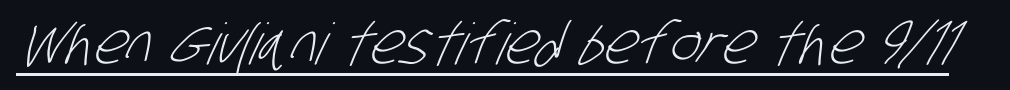
The image shows 57 px light, condensed sans-serif type; set normal letter spacing, underlined; low stroke contrast and a large x-height.
